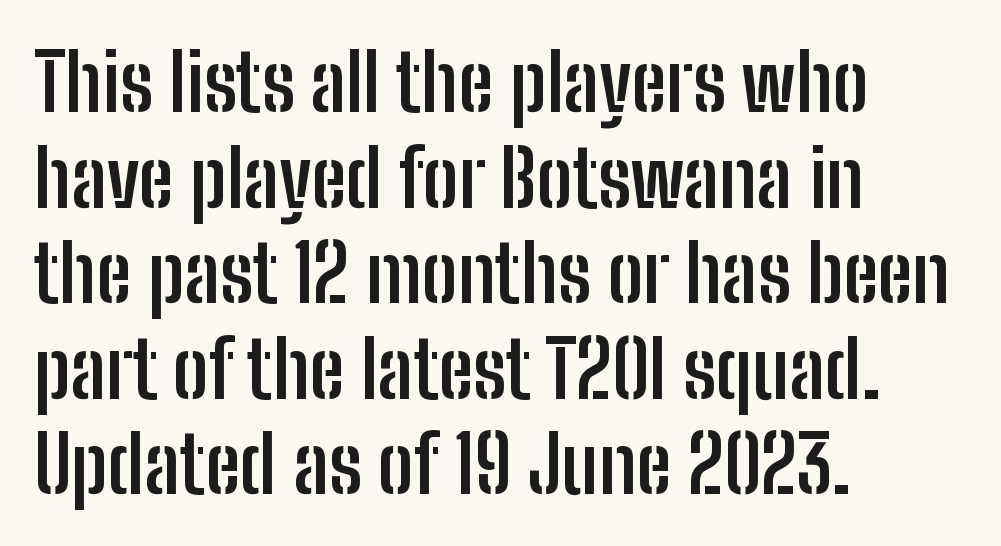
{"serif": "no", "italic": "no", "bold": "yes", "weight": "semibold", "width": "condensed", "stroke_contrast": "low", "x_height": "medium", "monospaced": "no", "underline": "no", "align": "left", "line_spacing_ratio": 1.21, "letter_spacing": "normal", "letter_spacing_em": 0.0, "glyph_px": 79}
